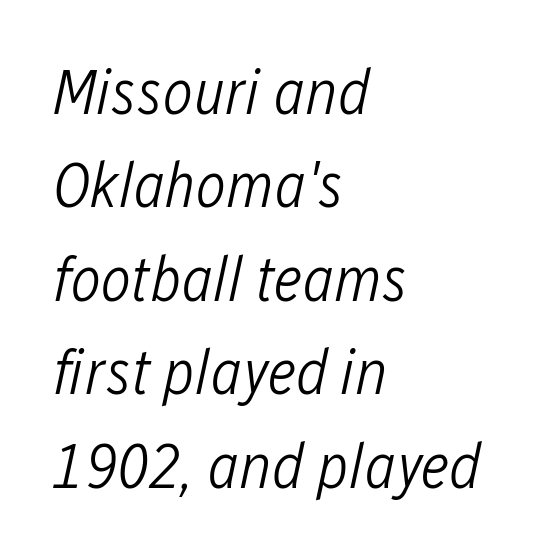
An italicized treatment has been applied to the whole sample. Caption: face not bold, strokes unweighted. The passage shown is typed in a proportional face where columns would drift. Horizontal alignment here is leftward, the default for most running prose. These lines keep a tight, regular rhythm from letter to letter. Nobody drew a line under any word here.
